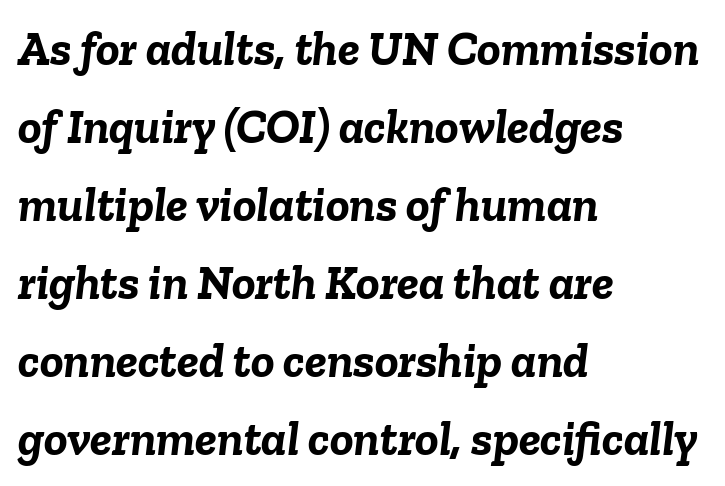
Q: Is the text bold? A: Yes.
Q: Is the text italic (slanted)? A: Yes, it leans right by about 6 degrees.
Q: Is the text underlined? A: No.
Q: How is the paragraph aligned? A: Left-aligned.
Q: Is the spacing between letters normal or unusually wide? A: Normal.
Q: Is the spacing between lines tight, normal or loose? A: Normal.
Q: Width (condensed, normal, or wide)? A: Normal.
Q: Stroke contrast? A: Low.
Q: x-height? A: Medium.
Q: Monospaced? A: No.
